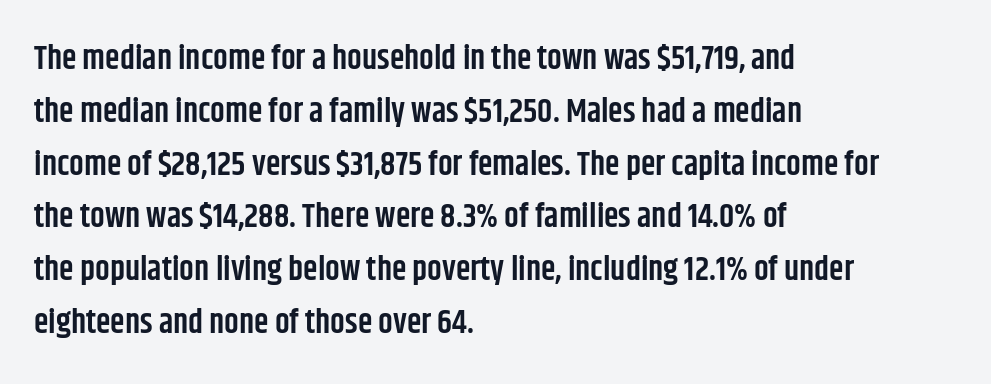
Q: Is the text bold? A: Semi-bold.
Q: Is the text italic (slanted)? A: No, it is upright.
Q: Is the typeface a serif or a sans-serif typeface? A: Sans-serif.
Q: Is the text underlined? A: No.
Q: How is the paragraph aligned? A: Left-aligned.
Q: Is the spacing between letters normal or unusually wide? A: Normal.
Q: Is the spacing between lines tight, normal or loose? A: Normal.
Q: Width (condensed, normal, or wide)? A: Condensed.
Q: Stroke contrast? A: Low.
Q: x-height? A: Large.
Q: Monospaced? A: No.
